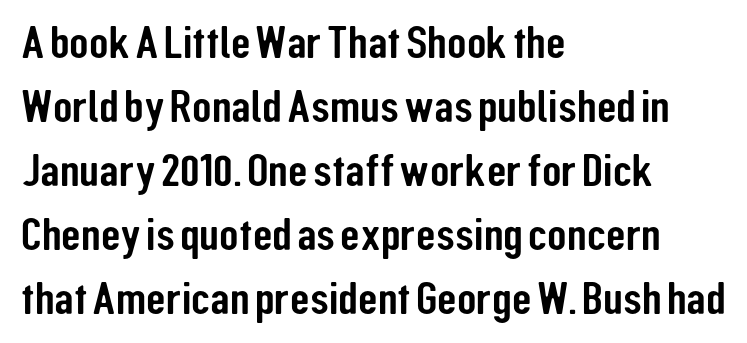
The image shows 45 px condensed sans-serif type, upright; set left-aligned, normal line spacing (1.42x), normal letter spacing, not underlined; low stroke contrast and a medium x-height.
